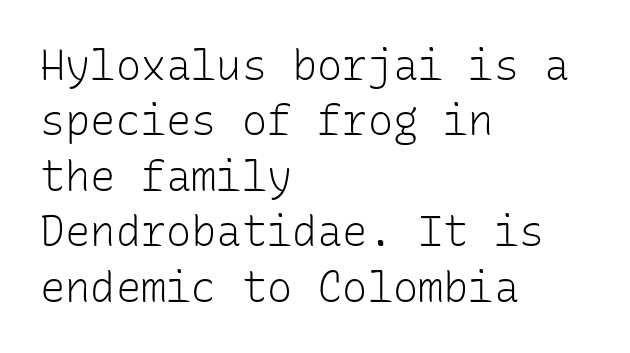
Q: Is the text bold? A: No.
Q: Is the text italic (slanted)? A: No, it is upright.
Q: Is the typeface a serif or a sans-serif typeface? A: Sans-serif.
Q: Is the text underlined? A: No.
Q: How is the paragraph aligned? A: Left-aligned.
Q: Is the spacing between letters normal or unusually wide? A: Normal.
Q: Is the spacing between lines tight, normal or loose? A: Normal.
Q: Width (condensed, normal, or wide)? A: Normal.
Q: Stroke contrast? A: Low.
Q: x-height? A: Medium.
Q: Monospaced? A: Yes.
